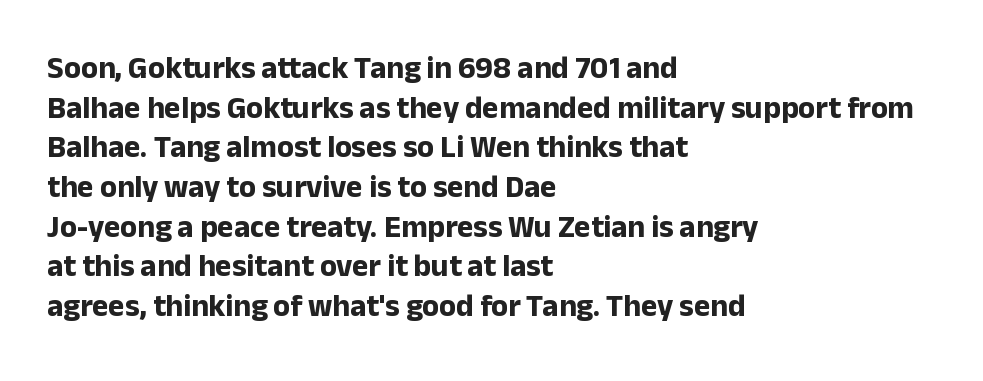
Q: Is the text bold? A: Yes.
Q: Is the text italic (slanted)? A: No, it is upright.
Q: Is the typeface a serif or a sans-serif typeface? A: Sans-serif.
Q: Is the text underlined? A: No.
Q: How is the paragraph aligned? A: Left-aligned.
Q: Is the spacing between letters normal or unusually wide? A: Normal.
Q: Is the spacing between lines tight, normal or loose? A: Normal.
Q: Width (condensed, normal, or wide)? A: Normal.
Q: Stroke contrast? A: Low.
Q: x-height? A: Medium.
Q: Monospaced? A: No.
